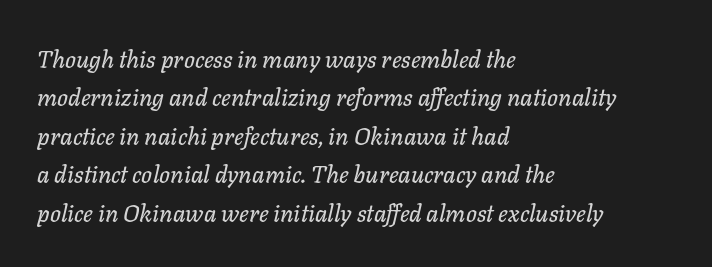
Q: Is the text italic (slanted)? A: Yes, it leans right by about 11 degrees.
Q: Is the text underlined? A: No.
Q: How is the paragraph aligned? A: Left-aligned.
Q: Is the spacing between letters normal or unusually wide? A: Normal.
Q: Is the spacing between lines tight, normal or loose? A: Normal.
